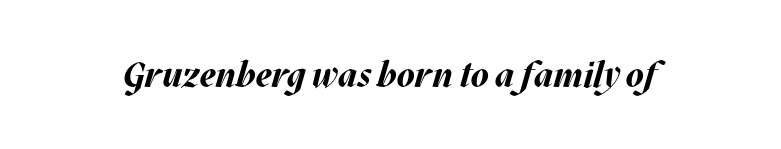
Q: Is the text bold? A: Yes.
Q: Is the text italic (slanted)? A: Yes, it leans right by about 17 degrees.
Q: Is the text underlined? A: No.
Q: Is the spacing between letters normal or unusually wide? A: Normal.
Q: Width (condensed, normal, or wide)? A: Normal.
Q: Stroke contrast? A: Medium.
Q: x-height? A: Large.
Q: Monospaced? A: No.
